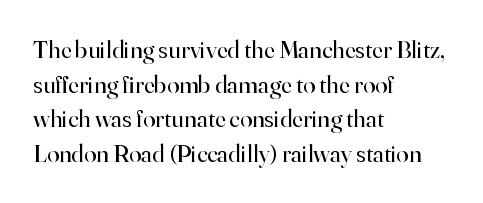
The letters stand straight up with perfectly vertical stems. The typesetter chose a ragged-right arrangement here. What's the leading like? Ordinary, nothing unusual. Nothing unusual about the tracking: characters are spaced as the font intends. Is the stroke heavy? The answer is a plain regular-or-lighter.
